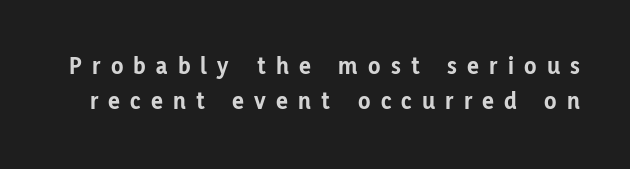
The image shows 25 px bold type, upright; set normal line spacing (1.39x), unusually wide letter spacing (+0.41 em), not underlined.
